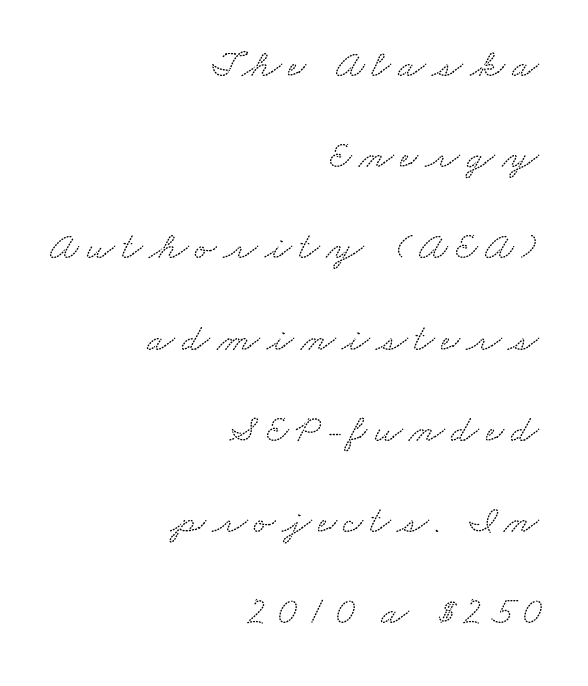
The image shows 40 px wide serif type; set right-aligned, loose line spacing (2.28x), not underlined; low stroke contrast and a small x-height.
